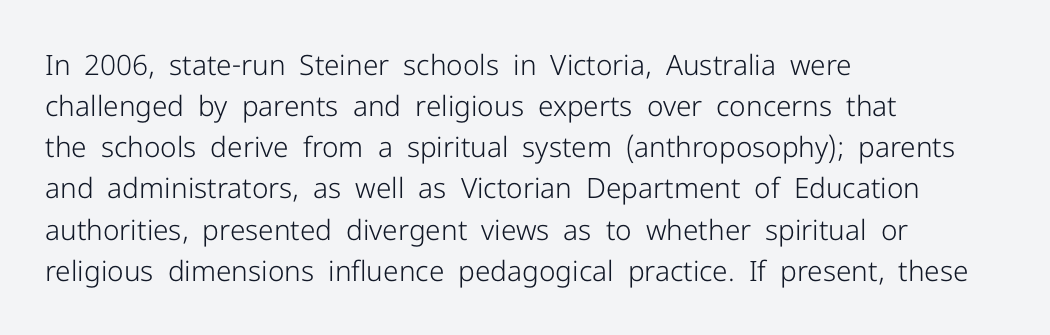
No extra ink here — the face is not bold. Spacing verdict: proportional, widths tailored to each character. The type is set solid horizontally, with unmodified tracking. The passage shown is typeset with a sans-serif family.
